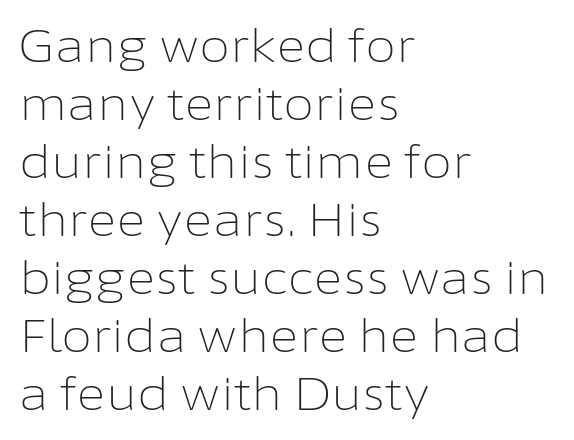
{"serif": "no", "italic": "no", "bold": "no", "weight": "light", "width": "normal", "stroke_contrast": "low", "x_height": "medium", "monospaced": "no", "underline": "no", "align": "left", "line_spacing": "normal", "line_spacing_ratio": 1.29, "letter_spacing": "normal", "letter_spacing_em": 0.0, "glyph_px": 45}
